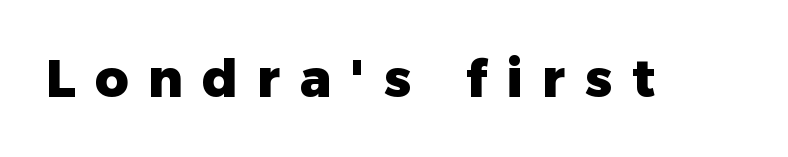
Q: Is the text bold? A: Yes.
Q: Is the text italic (slanted)? A: No, it is upright.
Q: Is the typeface a serif or a sans-serif typeface? A: Sans-serif.
Q: Is the text underlined? A: No.
Q: Is the spacing between letters normal or unusually wide? A: Unusually wide.
Q: Width (condensed, normal, or wide)? A: Normal.
Q: Stroke contrast? A: Low.
Q: x-height? A: Medium.
Q: Monospaced? A: No.
